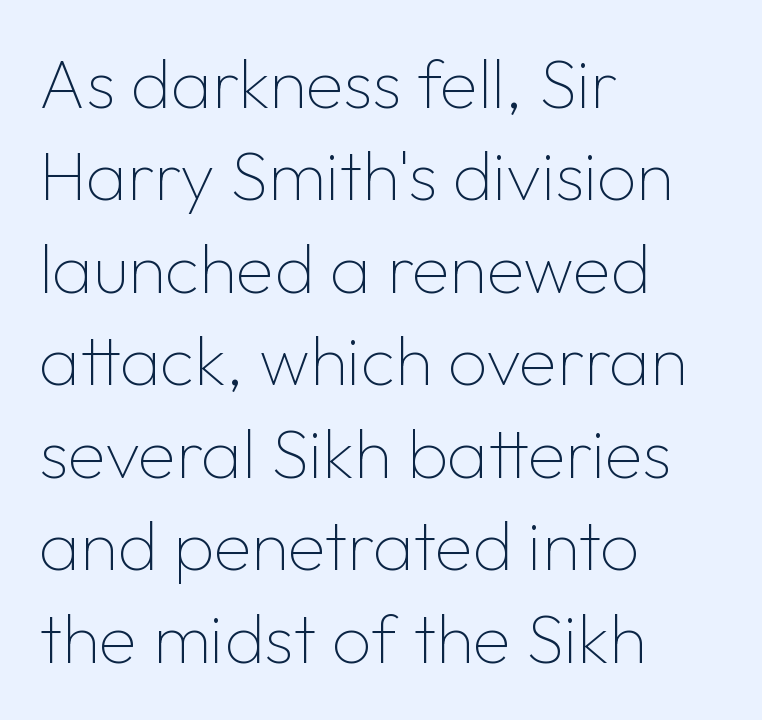
The image shows 69 px thin sans-serif type, upright; set left-aligned, normal line spacing (1.34x), normal letter spacing, not underlined; low stroke contrast and a medium x-height.
